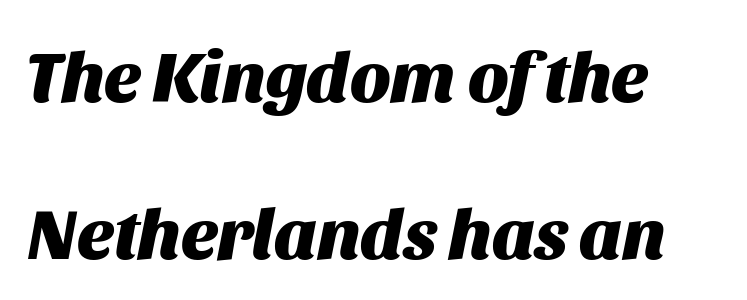
Q: Is the text bold? A: Yes.
Q: Is the text italic (slanted)? A: Yes, it leans right by about 11 degrees.
Q: Is the text underlined? A: No.
Q: How is the paragraph aligned? A: Left-aligned.
Q: Is the spacing between letters normal or unusually wide? A: Normal.
Q: Is the spacing between lines tight, normal or loose? A: Loose.
Q: Width (condensed, normal, or wide)? A: Normal.
Q: Stroke contrast? A: Medium.
Q: x-height? A: Large.
Q: Monospaced? A: No.
